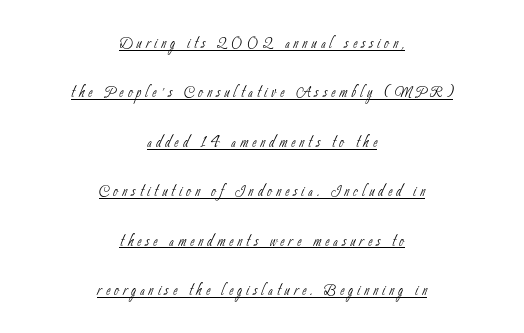
{"bold": "no", "underline": "yes", "align": "center", "line_spacing": "loose", "line_spacing_ratio": 2.47, "letter_spacing": "wide", "letter_spacing_em": 0.21, "glyph_px": 20}
